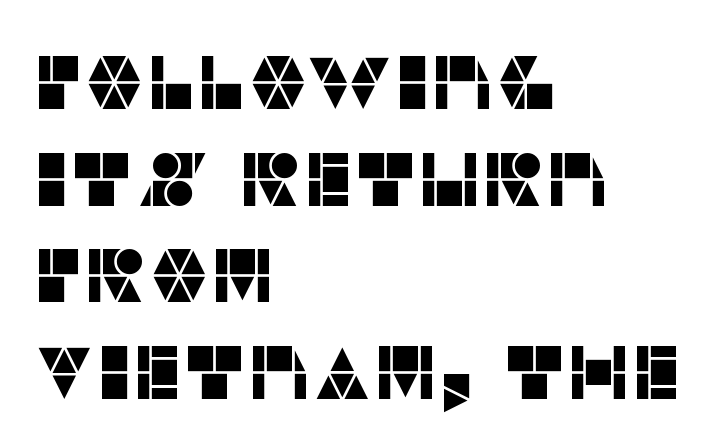
{"serif": "no", "italic": "no", "width": "normal", "stroke_contrast": "low", "x_height": "large", "monospaced": "no", "underline": "no", "align": "left", "line_spacing": "normal", "line_spacing_ratio": 1.27, "letter_spacing": "normal", "letter_spacing_em": 0.0, "glyph_px": 76}
